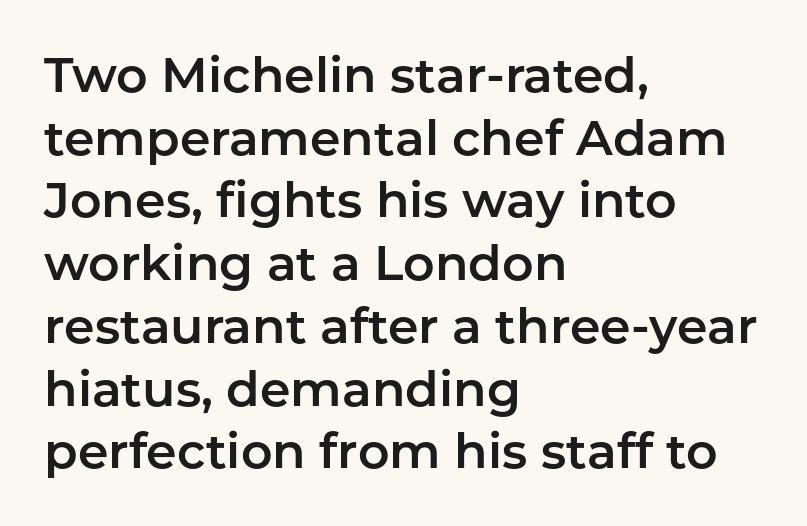
Q: Is the text italic (slanted)? A: No, it is upright.
Q: Is the typeface a serif or a sans-serif typeface? A: Sans-serif.
Q: Is the text underlined? A: No.
Q: How is the paragraph aligned? A: Left-aligned.
Q: Is the spacing between letters normal or unusually wide? A: Normal.
Q: Is the spacing between lines tight, normal or loose? A: Normal.
Q: Width (condensed, normal, or wide)? A: Normal.
Q: Stroke contrast? A: Low.
Q: x-height? A: Medium.
Q: Monospaced? A: No.
